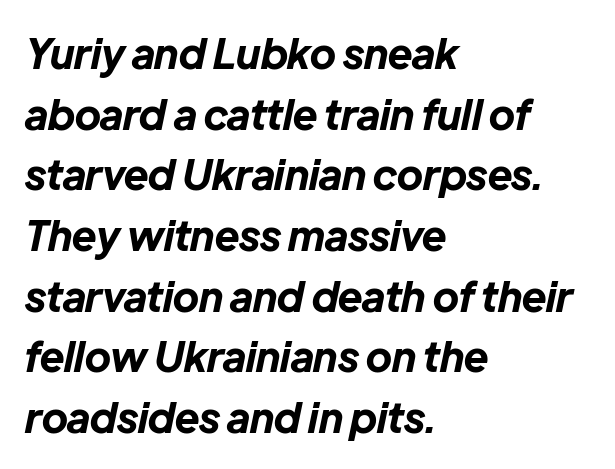
{"italic": "yes", "lean": "right", "slant_degrees": 12, "bold": "yes", "weight": "bold", "width": "normal", "stroke_contrast": "low", "x_height": "medium", "monospaced": "no", "underline": "no", "align": "left", "line_spacing": "normal", "line_spacing_ratio": 1.48, "letter_spacing": "normal", "letter_spacing_em": 0.0, "glyph_px": 41}
